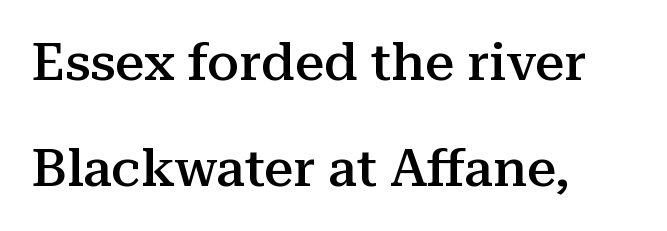
{"serif": "yes", "italic": "no", "bold": "semi", "weight": "semibold", "width": "normal", "stroke_contrast": "medium", "x_height": "medium", "monospaced": "no", "underline": "no", "align": "left", "line_spacing": "loose", "line_spacing_ratio": 2.04, "letter_spacing": "normal", "letter_spacing_em": 0.0, "glyph_px": 52}
